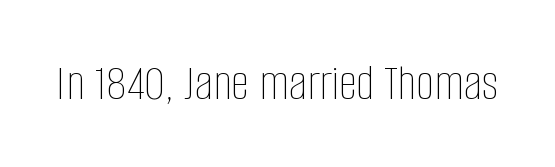
The image shows 52 px thin, condensed type, upright; set normal letter spacing, not underlined; low stroke contrast and a large x-height.
